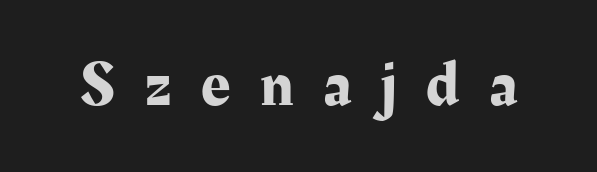
{"serif": "yes", "italic": "no", "width": "normal", "stroke_contrast": "medium", "x_height": "medium", "monospaced": "no", "underline": "no", "letter_spacing": "wide", "letter_spacing_em": 0.47, "glyph_px": 64}
